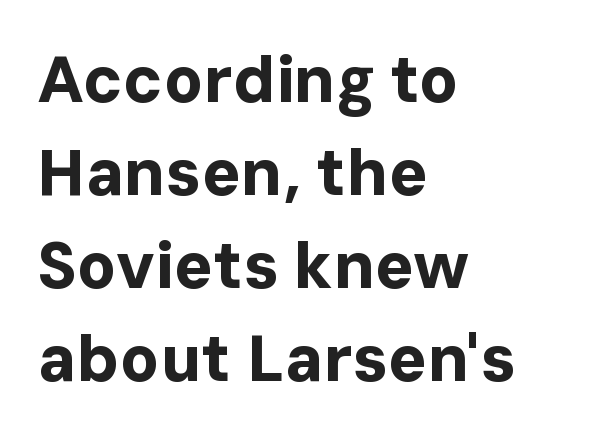
Q: Is the text bold? A: Yes.
Q: Is the text italic (slanted)? A: No, it is upright.
Q: Is the typeface a serif or a sans-serif typeface? A: Sans-serif.
Q: Is the text underlined? A: No.
Q: How is the paragraph aligned? A: Left-aligned.
Q: Is the spacing between letters normal or unusually wide? A: Normal.
Q: Is the spacing between lines tight, normal or loose? A: Normal.
Q: Width (condensed, normal, or wide)? A: Normal.
Q: Stroke contrast? A: Low.
Q: x-height? A: Medium.
Q: Monospaced? A: No.
